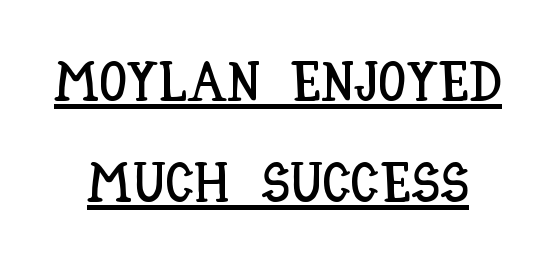
Q: Is the text italic (slanted)? A: No, it is upright.
Q: Is the text underlined? A: Yes.
Q: Is the spacing between letters normal or unusually wide? A: Normal.
Q: Width (condensed, normal, or wide)? A: Condensed.
Q: Stroke contrast? A: Low.
Q: x-height? A: Large.
Q: Monospaced? A: No.
